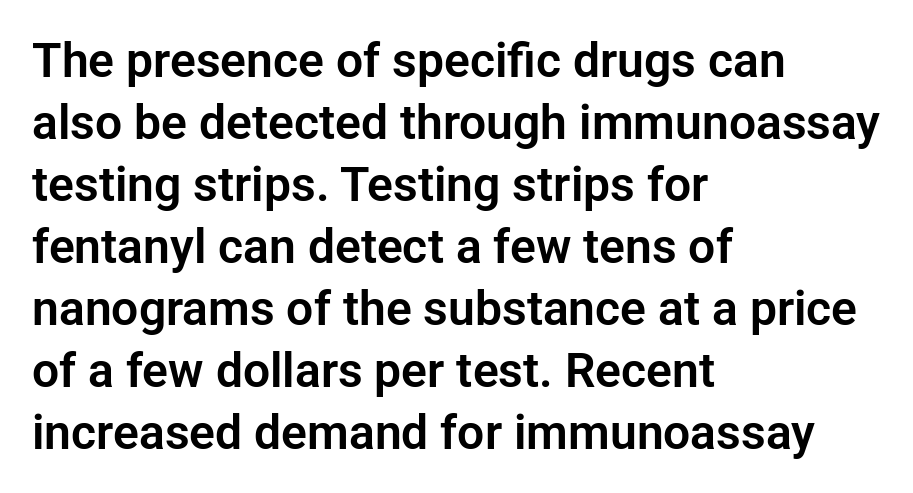
Q: Is the text italic (slanted)? A: No, it is upright.
Q: Is the typeface a serif or a sans-serif typeface? A: Sans-serif.
Q: Is the text underlined? A: No.
Q: How is the paragraph aligned? A: Left-aligned.
Q: Is the spacing between letters normal or unusually wide? A: Normal.
Q: Is the spacing between lines tight, normal or loose? A: Normal.
Q: Width (condensed, normal, or wide)? A: Normal.
Q: Stroke contrast? A: Low.
Q: x-height? A: Medium.
Q: Monospaced? A: No.
